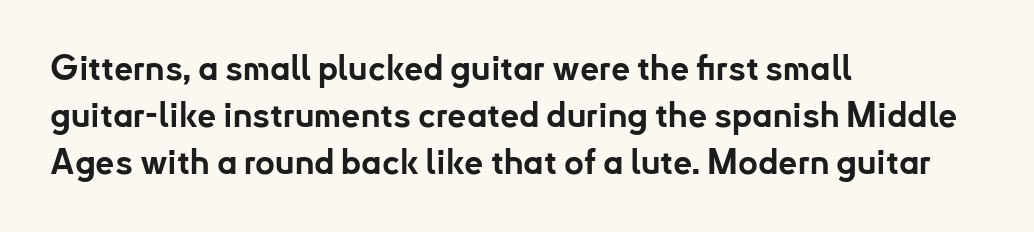
Q: Is the text bold? A: Yes.
Q: Is the text italic (slanted)? A: No, it is upright.
Q: Is the typeface a serif or a sans-serif typeface? A: Sans-serif.
Q: Is the text underlined? A: No.
Q: How is the paragraph aligned? A: Left-aligned.
Q: Is the spacing between letters normal or unusually wide? A: Normal.
Q: Is the spacing between lines tight, normal or loose? A: Normal.
Q: Width (condensed, normal, or wide)? A: Normal.
Q: Stroke contrast? A: Low.
Q: x-height? A: Small.
Q: Monospaced? A: No.
